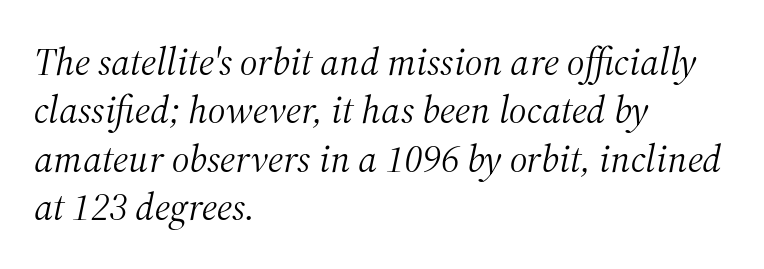
The letters carry serifs — small finishing strokes at the ends of their stems. If you drew a line through each stem, it would be angled. Here the glyphs are tracked normally, forming tight word shapes. Looks like regular typesetting: each glyph gets only the width it needs. Type without underlining. Teacher's note: observe the even left margin — that is flush-left alignment.
